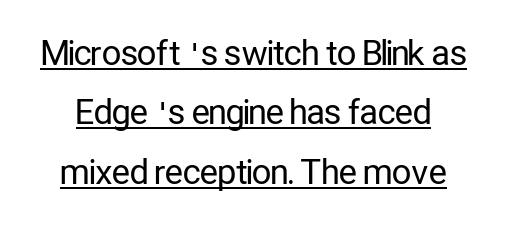
Q: Is the text bold? A: No.
Q: Is the text italic (slanted)? A: No, it is upright.
Q: Is the typeface a serif or a sans-serif typeface? A: Sans-serif.
Q: Is the text underlined? A: Yes.
Q: Is the spacing between letters normal or unusually wide? A: Normal.
Q: Width (condensed, normal, or wide)? A: Condensed.
Q: Stroke contrast? A: Low.
Q: x-height? A: Medium.
Q: Monospaced? A: No.
